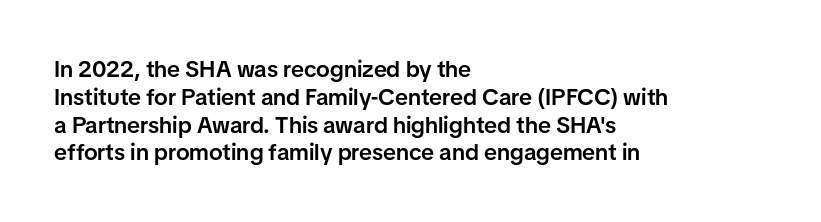
The image shows 23 px text type, upright; set left-aligned, line spacing 1.21x, normal letter spacing, not underlined.
